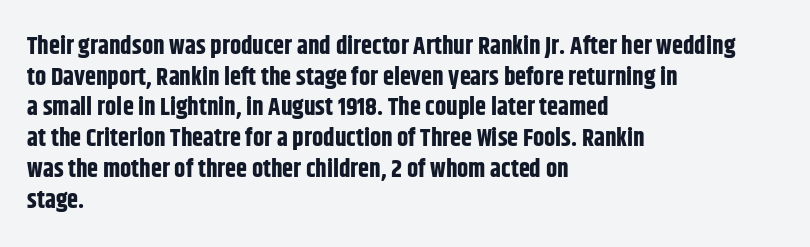
In CSS terms this would be text-align: left. Anything drawn beneath the words? Only blank space. Posture: upright roman. As a designer I'd log this as weight 700, bold.
